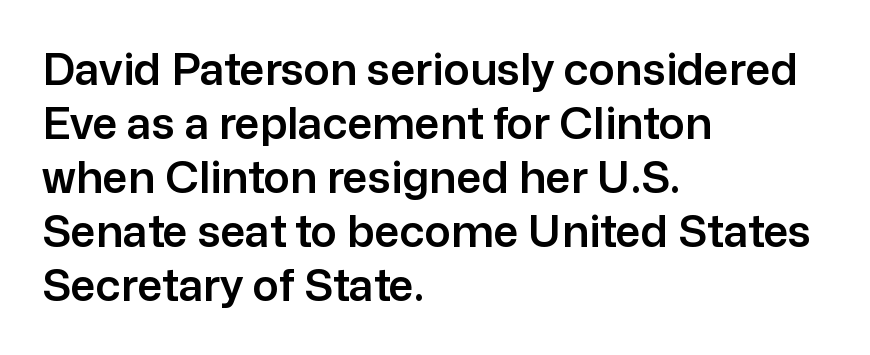
Each word holds together tightly as a unit, with standard inter-letter gaps. Each row of text sits above clean, open space. Italic? Not at all — the glyphs are vertical. Alignment: flush left. The font family rendered here belongs to the sans-serif group.
